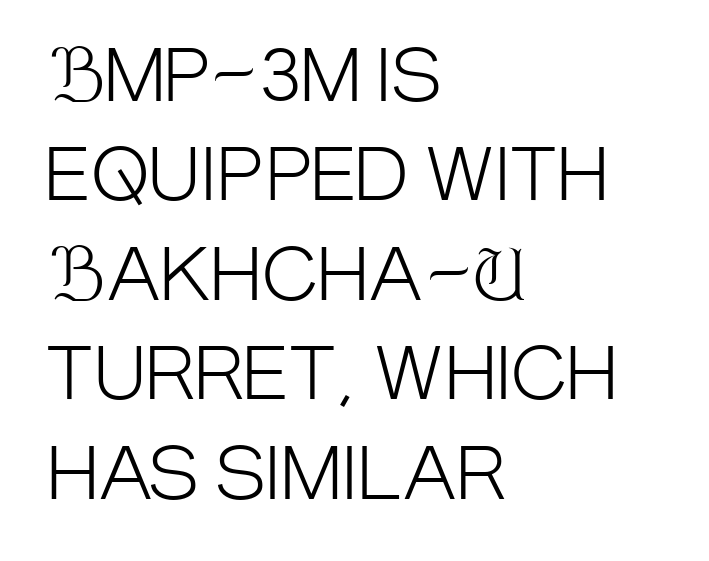
The rows are spaced the way most documents space them. Letters rest on an invisible, unmarked baseline. Notice how the stems are strictly vertical — no italics here. All the whitespace from short lines collects on the right.
